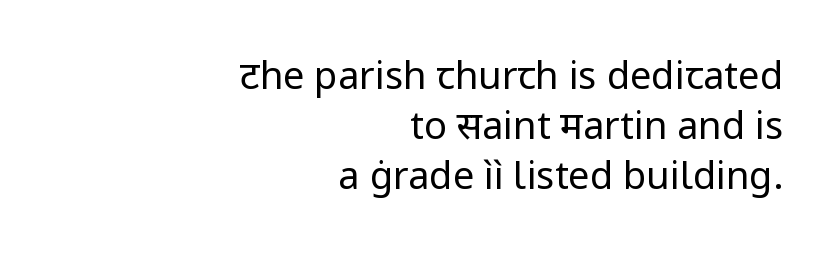
Rendered with straight, roman letterforms. Words float on clear page, feet unadorned. Type style note: lacks serifs. A quiet, ordinary-to-light weight characterises the typeface. Alignment: flush right. The rendering uses natural spacing where letterforms have individual widths.
